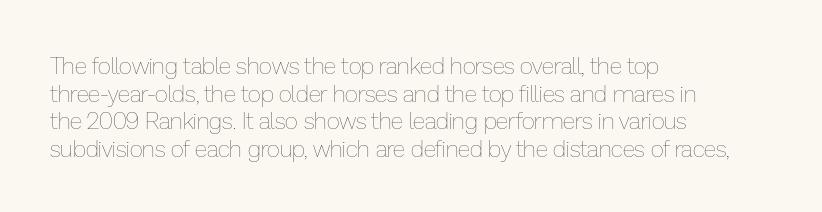
The image shows 23 px text type, upright; set left-aligned, line spacing 1.2x, normal letter spacing, not underlined.
